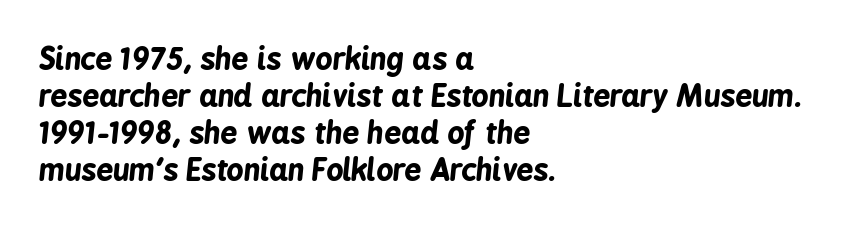
The image shows 30 px bold, condensed type, italic (leaning right); set left-aligned, line spacing 1.23x, normal letter spacing, not underlined; low stroke contrast and a medium x-height.
